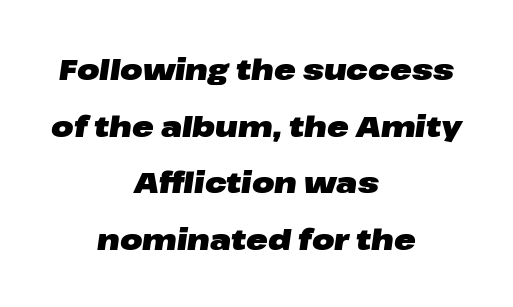
The image shows 29 px heavy, wide type, italic (leaning right); set centered, loose line spacing (1.95x), normal letter spacing, not underlined; low stroke contrast and a medium x-height.
